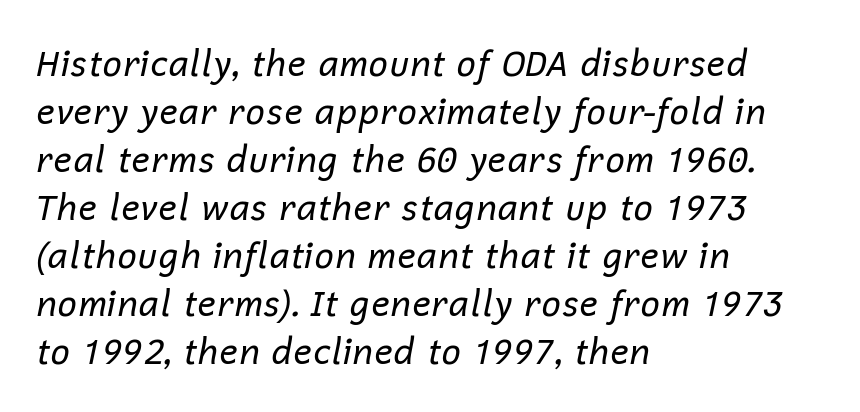
{"italic": "yes", "lean": "right", "slant_degrees": 12, "bold": "no", "weight": "regular", "width": "normal", "stroke_contrast": "low", "x_height": "medium", "monospaced": "no", "underline": "no", "align": "left", "line_spacing": "normal", "line_spacing_ratio": 1.37, "letter_spacing": "normal", "letter_spacing_em": 0.0, "glyph_px": 35}
